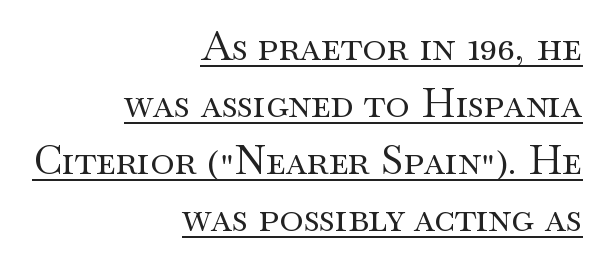
Q: Is the text bold? A: No.
Q: Is the text italic (slanted)? A: No, it is upright.
Q: Is the typeface a serif or a sans-serif typeface? A: Serif.
Q: Is the text underlined? A: Yes.
Q: How is the paragraph aligned? A: Right-aligned.
Q: Is the spacing between letters normal or unusually wide? A: Normal.
Q: Is the spacing between lines tight, normal or loose? A: Normal.
Q: Width (condensed, normal, or wide)? A: Wide.
Q: Stroke contrast? A: Medium.
Q: x-height? A: Small.
Q: Monospaced? A: No.
